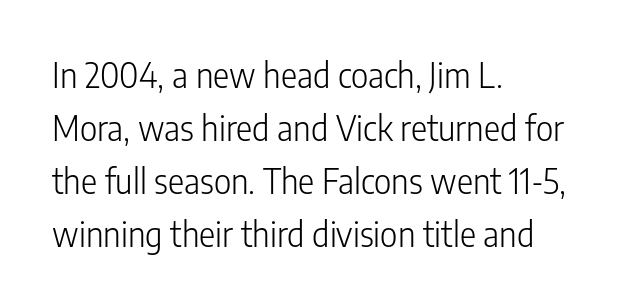
The letters look calm and open, with moderate or lighter stems. The rendering uses natural spacing where letterforms have individual widths. Honestly, the row spacing looks completely unremarkable. Glyph-to-glyph distance matches everyday printed text. Nothing sits at the stroke ends, so this counts as sans-serif. Descenders are the only things crossing below the line.
